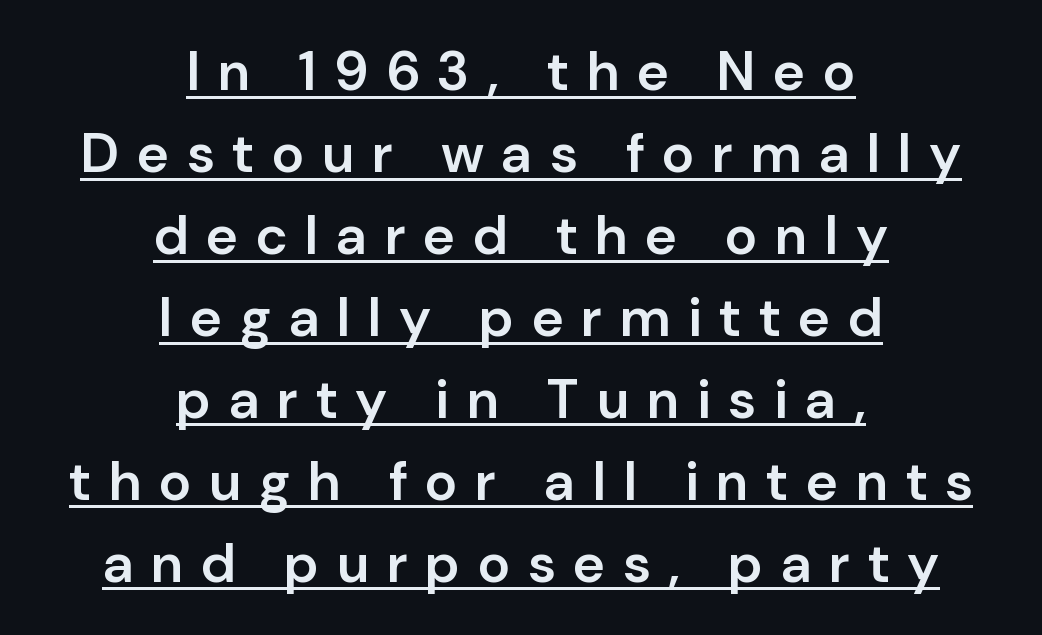
{"serif": "no", "italic": "no", "bold": "semi", "weight": "semibold", "width": "normal", "stroke_contrast": "low", "x_height": "medium", "monospaced": "no", "underline": "yes", "align": "center", "line_spacing": "normal", "line_spacing_ratio": 1.49, "letter_spacing": "wide", "letter_spacing_em": 0.32, "glyph_px": 55}
